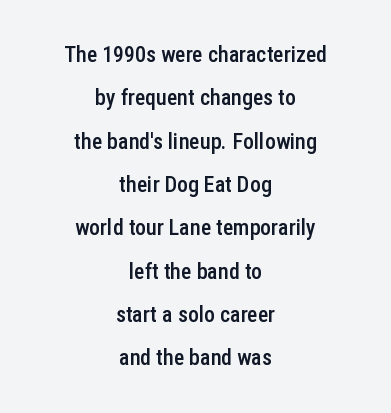
Q: Is the text bold? A: Semi-bold.
Q: Is the text italic (slanted)? A: No, it is upright.
Q: Is the text underlined? A: No.
Q: How is the paragraph aligned? A: Centered.
Q: Is the spacing between letters normal or unusually wide? A: Normal.
Q: Is the spacing between lines tight, normal or loose? A: Loose.
